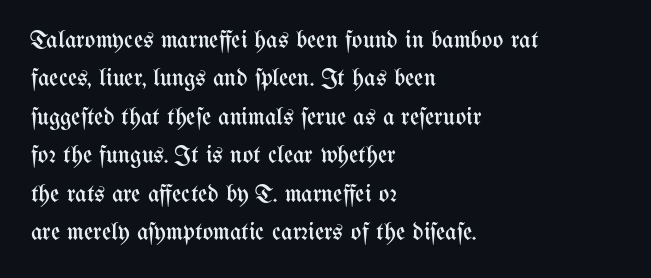
{"italic": "no", "bold": "no", "underline": "no", "align": "left", "line_spacing": "normal", "line_spacing_ratio": 1.54, "letter_spacing": "normal", "letter_spacing_em": 0.0, "glyph_px": 25}
